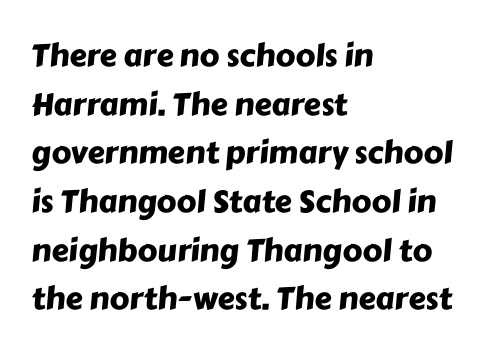
{"serif": "no", "width": "normal", "stroke_contrast": "low", "x_height": "medium", "monospaced": "no", "underline": "no", "align": "left", "line_spacing": "normal", "line_spacing_ratio": 1.57, "letter_spacing": "normal", "letter_spacing_em": 0.0, "glyph_px": 31}
